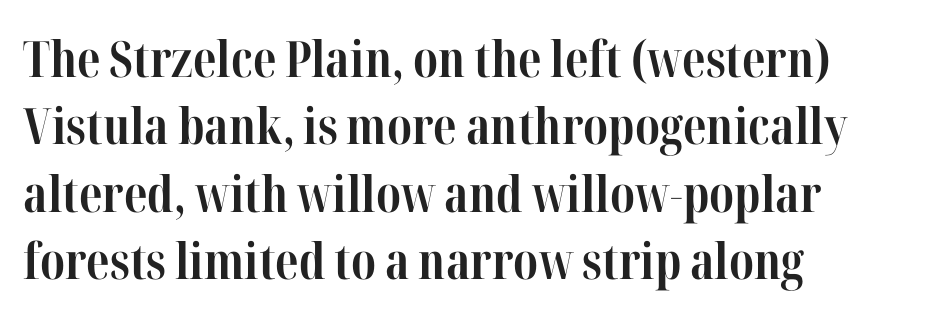
Q: Is the text bold? A: Yes.
Q: Is the text italic (slanted)? A: No, it is upright.
Q: Is the typeface a serif or a sans-serif typeface? A: Serif.
Q: Is the text underlined? A: No.
Q: How is the paragraph aligned? A: Left-aligned.
Q: Is the spacing between letters normal or unusually wide? A: Normal.
Q: Is the spacing between lines tight, normal or loose? A: Normal.
Q: Width (condensed, normal, or wide)? A: Condensed.
Q: Stroke contrast? A: High.
Q: x-height? A: Medium.
Q: Monospaced? A: No.
